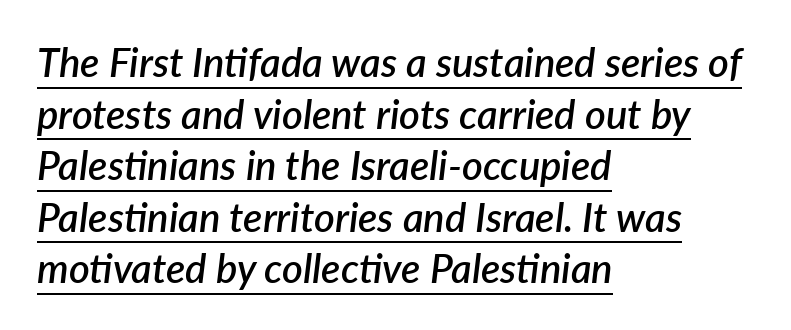
The image shows 40 px semibold type, italic (leaning right); set left-aligned, normal line spacing (1.29x), normal letter spacing, underlined; low stroke contrast and a medium x-height.
